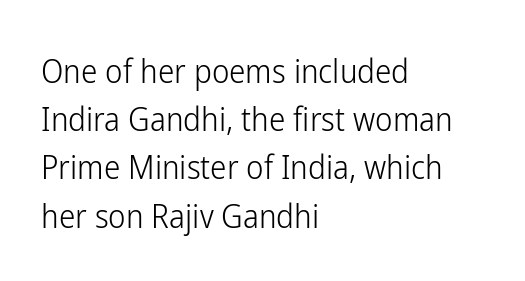
The typeface chosen for these lines omits serifs. Every stem runs plumb, perpendicular to the baseline. Which margin do the lines hug? The left one — the right edge is uneven. Underlining? Definitely not there. Summary of weight: not heavy and not bold.
